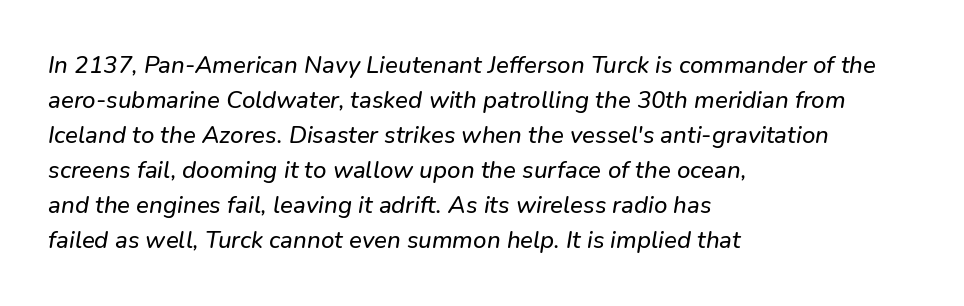
Q: Is the text italic (slanted)? A: Yes, it leans right by about 9 degrees.
Q: Is the text underlined? A: No.
Q: How is the paragraph aligned? A: Left-aligned.
Q: Is the spacing between letters normal or unusually wide? A: Normal.
Q: Is the spacing between lines tight, normal or loose? A: Normal.
